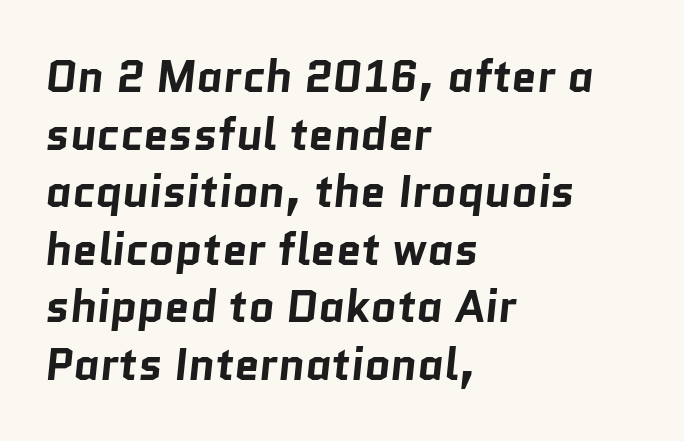
The image shows 45 px bold sans-serif type; set left-aligned, normal line spacing (1.28x), normal letter spacing, not underlined; low stroke contrast and a medium x-height.
